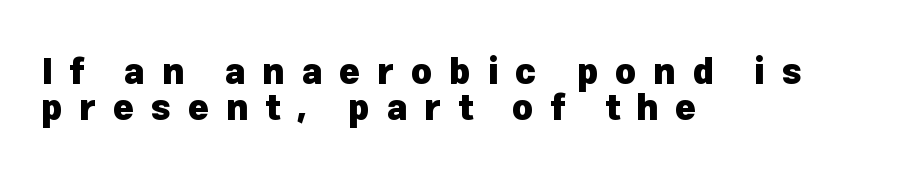
{"serif": "no", "italic": "no", "bold": "yes", "weight": "heavy", "width": "normal", "stroke_contrast": "low", "x_height": "medium", "monospaced": "no", "underline": "no", "align": "left", "line_spacing": "tight", "line_spacing_ratio": 1.0, "letter_spacing": "wide", "letter_spacing_em": 0.46, "glyph_px": 36}
